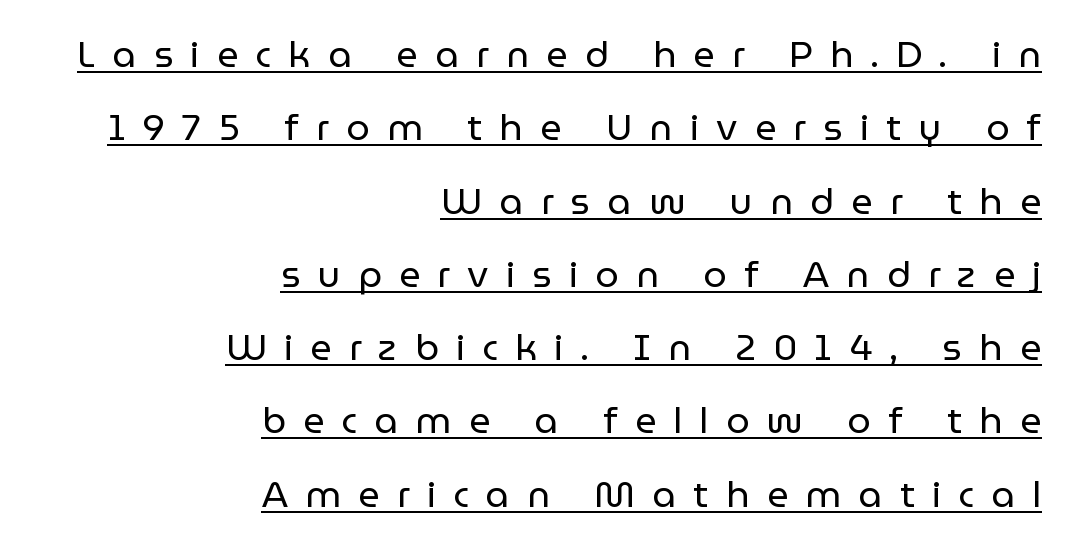
The image shows 37 px regular-weight sans-serif type, upright; set right-aligned, loose line spacing (1.98x), unusually wide letter spacing (+0.47 em), underlined; low stroke contrast and a medium x-height.
